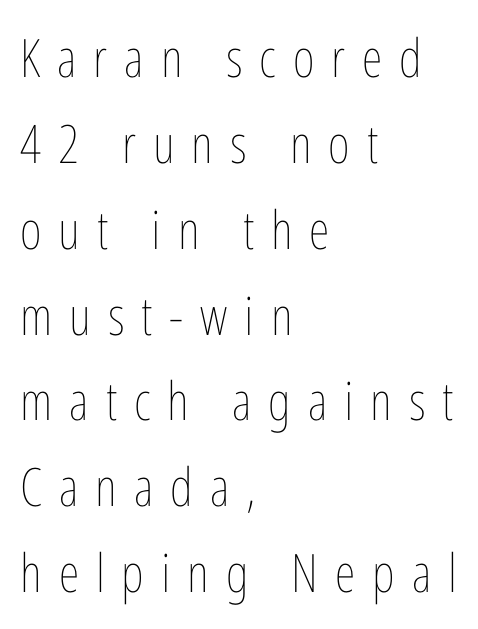
The space between consecutive lines is moderate. The space directly below the letters is spotless. Think of a printed novel: that variable character pitch is what you see here. The letters stand upright; this is a roman face. The typeface has the unassuming heft of standard copy or less.
